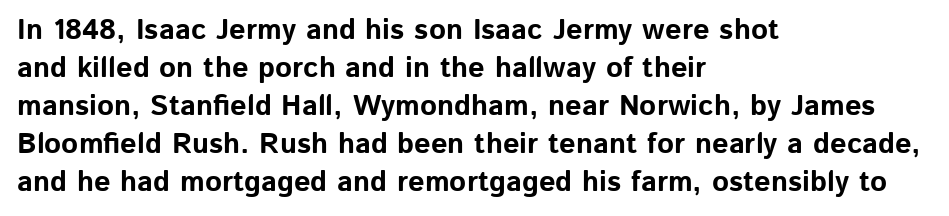
The image shows 29 px bold sans-serif type, upright; set left-aligned, normal line spacing (1.31x), normal letter spacing, not underlined; low stroke contrast and a medium x-height.
